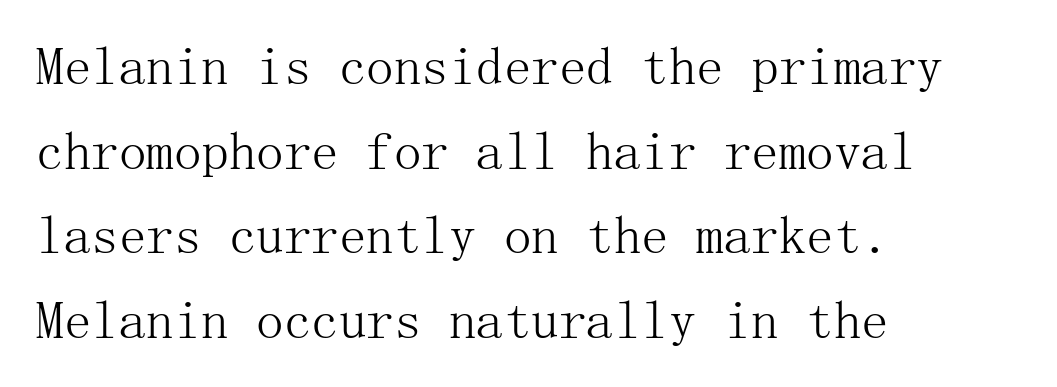
The image shows 55 px light serif type, upright; set left-aligned, normal line spacing (1.54x), normal letter spacing, not underlined; medium stroke contrast and a medium x-height.
